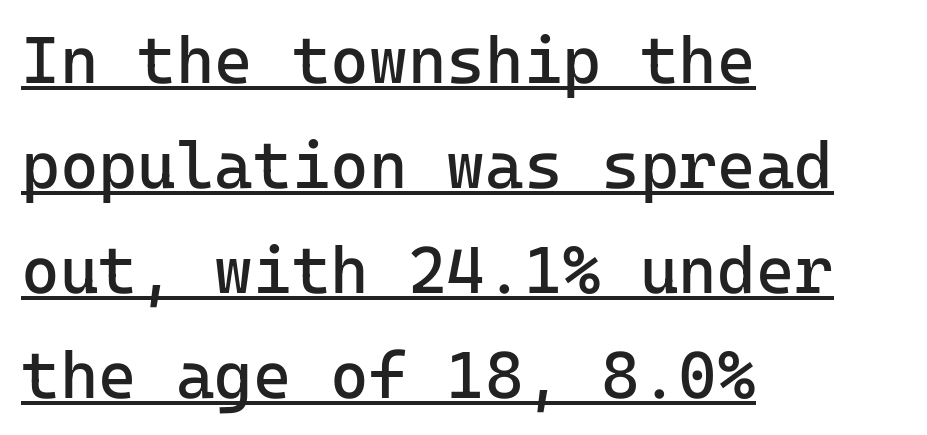
Q: Is the text bold? A: No.
Q: Is the text italic (slanted)? A: No, it is upright.
Q: Is the typeface a serif or a sans-serif typeface? A: Sans-serif.
Q: Is the text underlined? A: Yes.
Q: How is the paragraph aligned? A: Left-aligned.
Q: Is the spacing between letters normal or unusually wide? A: Normal.
Q: Is the spacing between lines tight, normal or loose? A: Normal.
Q: Width (condensed, normal, or wide)? A: Normal.
Q: Stroke contrast? A: Low.
Q: x-height? A: Medium.
Q: Monospaced? A: Yes.
